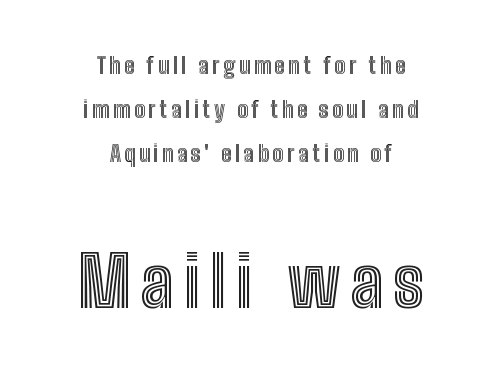
Q: Is the text italic (slanted)? A: No, it is upright.
Q: Is the text underlined? A: No.
Q: How is the paragraph aligned? A: Centered.
Q: Is the spacing between lines tight, normal or loose? A: Loose.
Q: Which block of text is set in a larger size, the first (top) or the second (bottom)? A: The second (bottom) one.
Q: Width (condensed, normal, or wide)? A: Condensed.
Q: x-height? A: Medium.
Q: Monospaced? A: No.
